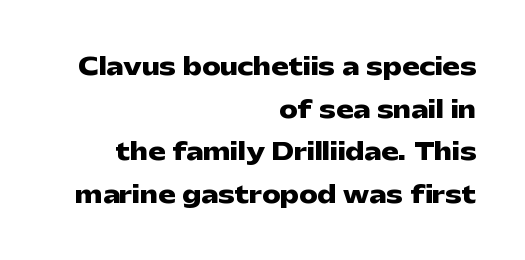
Q: Is the text bold? A: Yes.
Q: Is the text italic (slanted)? A: No, it is upright.
Q: Is the text underlined? A: No.
Q: How is the paragraph aligned? A: Right-aligned.
Q: Is the spacing between letters normal or unusually wide? A: Normal.
